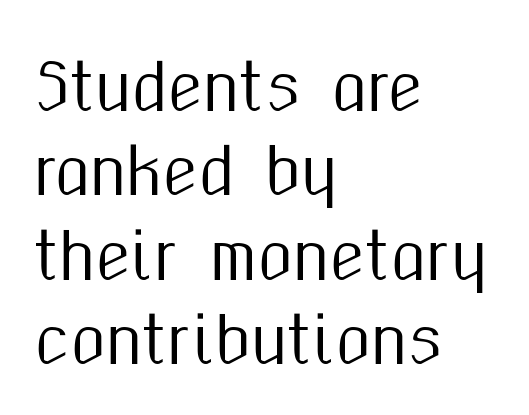
This sample has the flowing, uneven cadence of proportional lettering. Ordinary non-slanted type is in use. Any mark beneath the type? The region is blank. Here the glyphs are tracked normally, forming tight word shapes. Serif or sans? Sans — the stroke terminals are bare.
